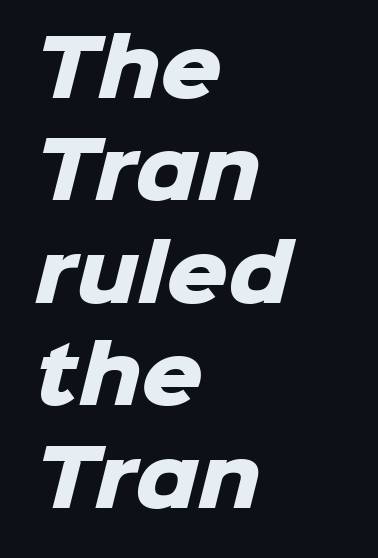
A typesetter would call this proportional, since set widths differ per character. Layout note: lines flush left. Does the type have serifs? No, each stem ends abruptly. This block has exactly the height ordinary leading produces.
